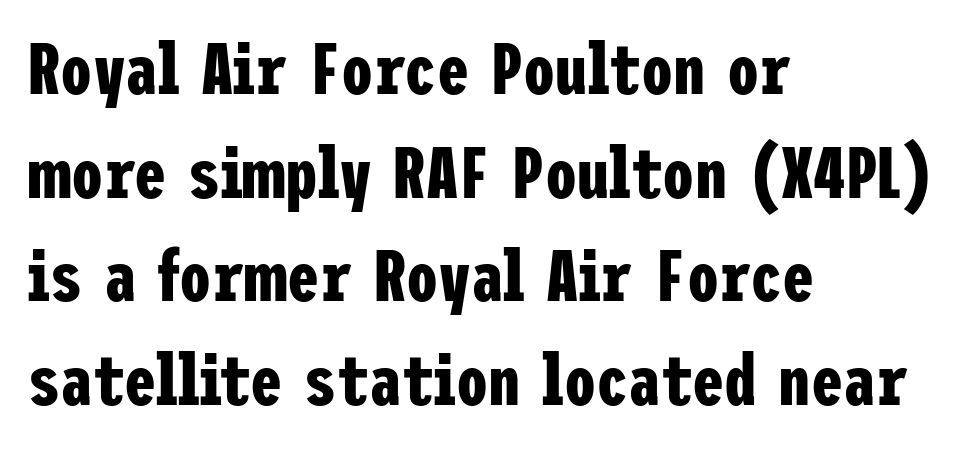
Q: Is the text bold? A: Yes.
Q: Is the text italic (slanted)? A: No, it is upright.
Q: Is the typeface a serif or a sans-serif typeface? A: Sans-serif.
Q: Is the text underlined? A: No.
Q: How is the paragraph aligned? A: Left-aligned.
Q: Is the spacing between letters normal or unusually wide? A: Normal.
Q: Is the spacing between lines tight, normal or loose? A: Normal.
Q: Width (condensed, normal, or wide)? A: Condensed.
Q: Stroke contrast? A: Low.
Q: x-height? A: Medium.
